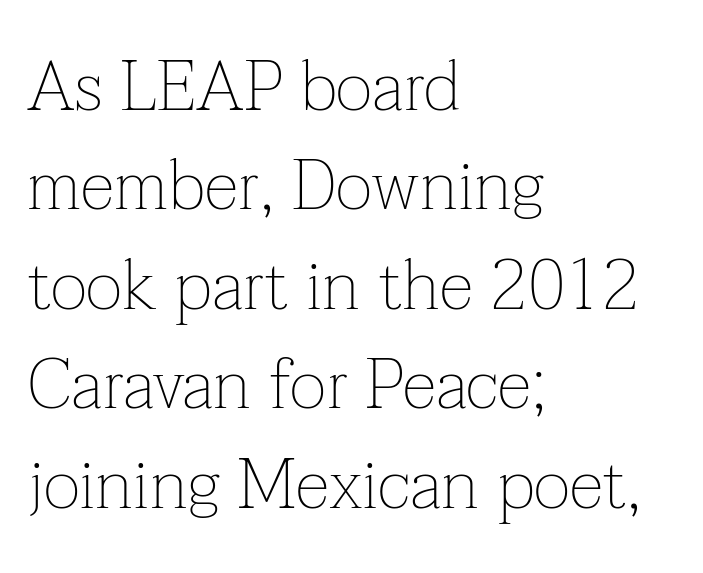
The image shows 70 px thin serif type, upright; set left-aligned, normal line spacing (1.42x), normal letter spacing, not underlined; low stroke contrast and a medium x-height.
